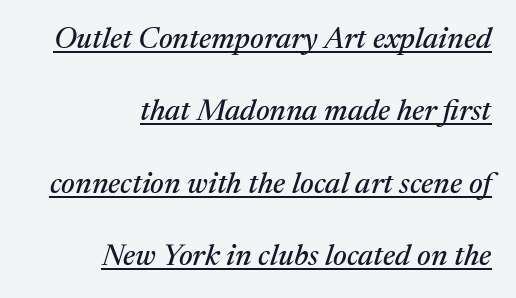
Q: Is the text italic (slanted)? A: Yes, it leans right by about 17 degrees.
Q: Is the typeface a serif or a sans-serif typeface? A: Serif.
Q: Is the text underlined? A: Yes.
Q: How is the paragraph aligned? A: Right-aligned.
Q: Is the spacing between letters normal or unusually wide? A: Normal.
Q: Is the spacing between lines tight, normal or loose? A: Loose.
Q: Width (condensed, normal, or wide)? A: Normal.
Q: Stroke contrast? A: Medium.
Q: x-height? A: Medium.
Q: Monospaced? A: No.
